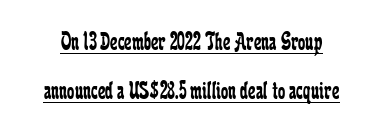
The glyphs are accompanied by a horizontal stroke just below them. Nothing heavy about these letters — not bold at all. Quick note: not italic, upright. This sample uses plain, unmodified letter spacing.
